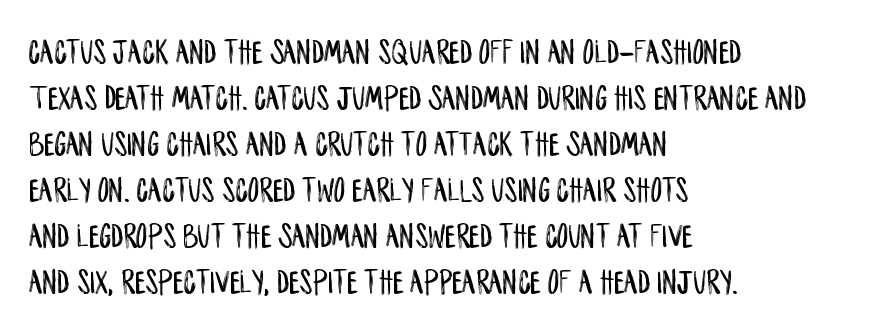
The image shows 36 px condensed sans-serif type, upright; set left-aligned, normal line spacing (1.28x), normal letter spacing, not underlined; low stroke contrast and a large x-height.
